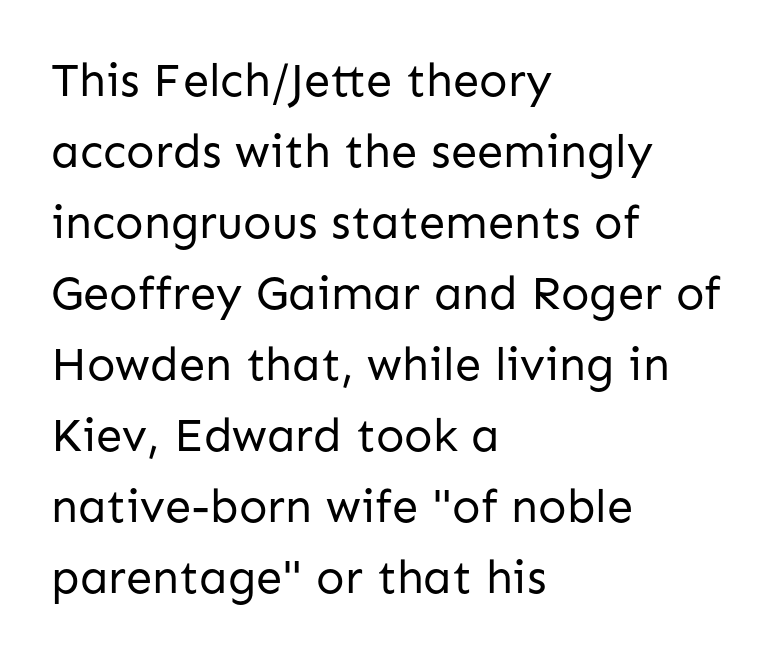
{"serif": "no", "italic": "no", "bold": "no", "weight": "regular", "width": "normal", "stroke_contrast": "low", "x_height": "medium", "monospaced": "no", "underline": "no", "align": "left", "line_spacing": "normal", "line_spacing_ratio": 1.51, "letter_spacing": "normal", "letter_spacing_em": 0.0, "glyph_px": 47}
